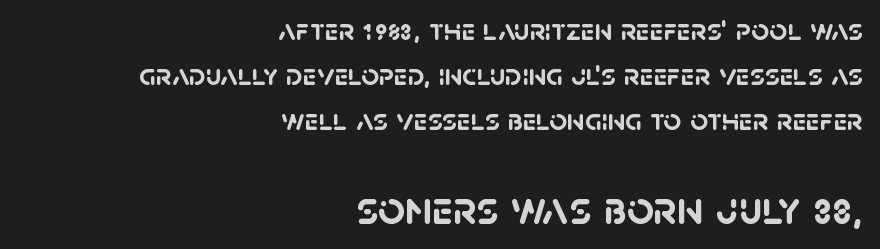
The string is rendered with underlining switched off. Note the varied advance widths — an 'i' is clearly narrower than an 'm'. Typeset ragged left — the right edge is the straight one. The glyphs in this specimen are sans serif. Is the type bold? Yes — the strokes are clearly thick and heavy. Spacing between characters is what you'd get straight out of the box.
